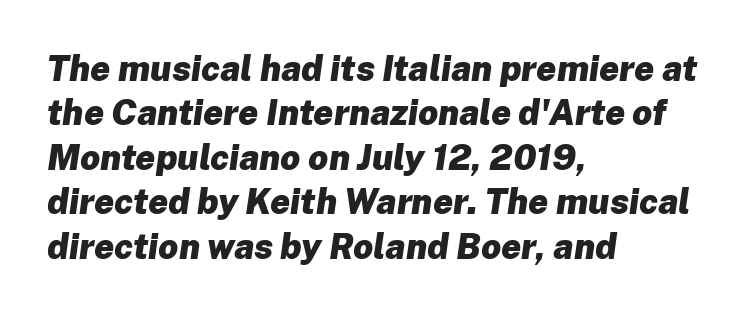
Q: Is the text bold? A: Yes.
Q: Is the text italic (slanted)? A: Yes, it leans right by about 8 degrees.
Q: Is the text underlined? A: No.
Q: How is the paragraph aligned? A: Left-aligned.
Q: Is the spacing between letters normal or unusually wide? A: Normal.
Q: Is the spacing between lines tight, normal or loose? A: Normal.
Q: Width (condensed, normal, or wide)? A: Normal.
Q: Stroke contrast? A: Low.
Q: x-height? A: Medium.
Q: Monospaced? A: No.
